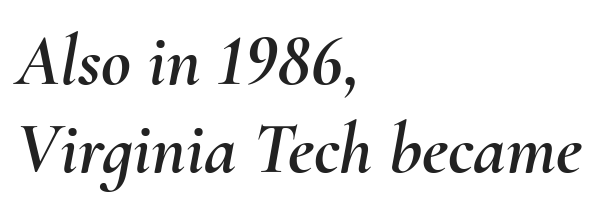
{"italic": "yes", "lean": "right", "slant_degrees": 10, "width": "normal", "stroke_contrast": "medium", "x_height": "small", "monospaced": "no", "underline": "no", "align": "left", "line_spacing_ratio": 1.21, "letter_spacing": "normal", "letter_spacing_em": 0.0, "glyph_px": 73}
